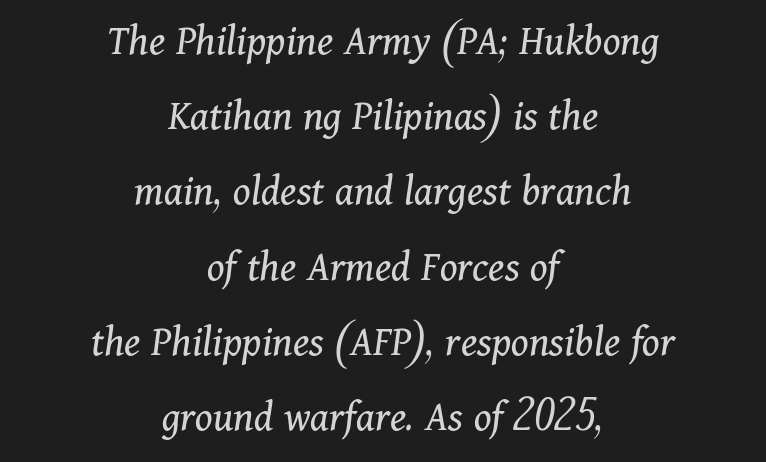
Compared with a typical body face, this is equally light or lighter still. Check the space under the baseline: it is left empty. Proportional: the letters do not fall into vertical columns. Looking at the ascenders, they clearly lean.
